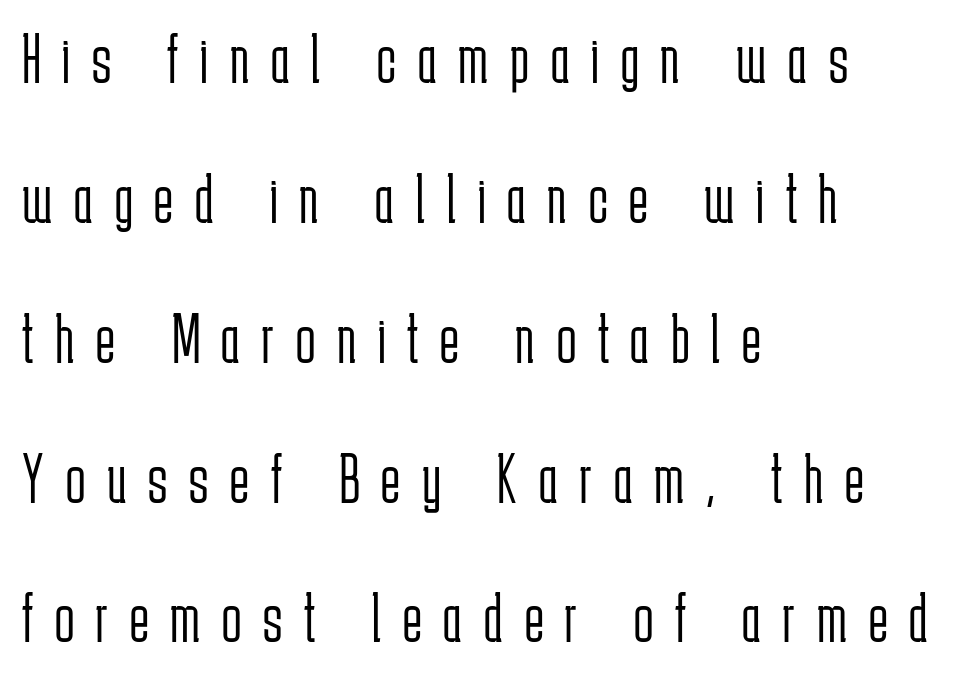
The image shows 71 px light, condensed sans-serif type, upright; set left-aligned, loose line spacing (1.97x), unusually wide letter spacing (+0.31 em), not underlined; low stroke contrast and a medium x-height.
